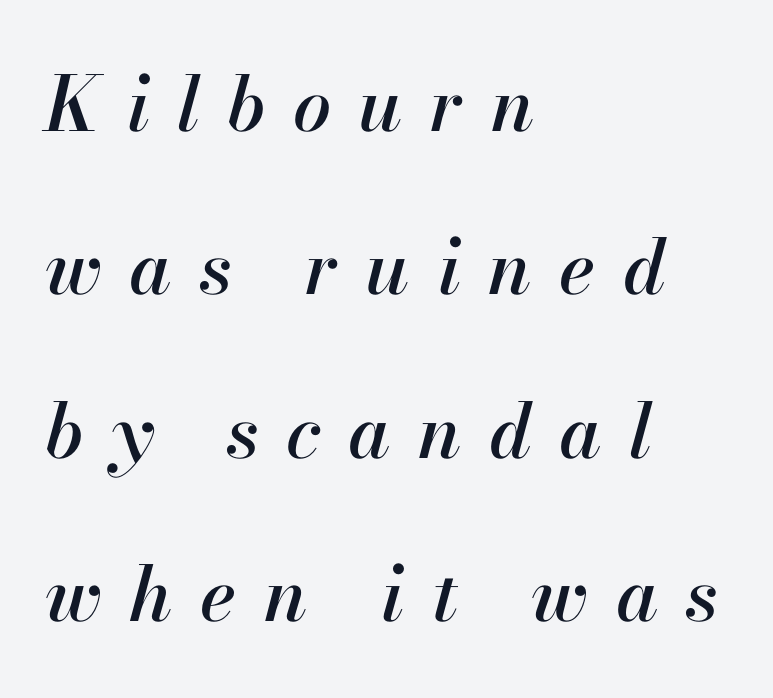
The image shows 76 px text type, italic (leaning right); set left-aligned, loose line spacing (2.15x), unusually wide letter spacing (+0.36 em), not underlined; high stroke contrast and a small x-height.
